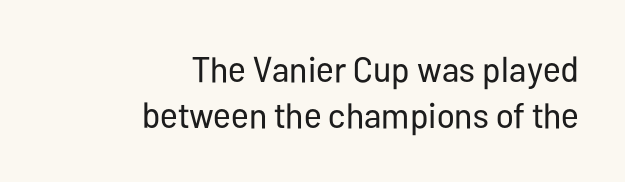
{"serif": "no", "italic": "no", "bold": "no", "weight": "regular", "width": "condensed", "stroke_contrast": "low", "x_height": "medium", "monospaced": "no", "underline": "no", "align": "right", "line_spacing": "normal", "line_spacing_ratio": 1.27, "letter_spacing": "normal", "letter_spacing_em": 0.0, "glyph_px": 36}
